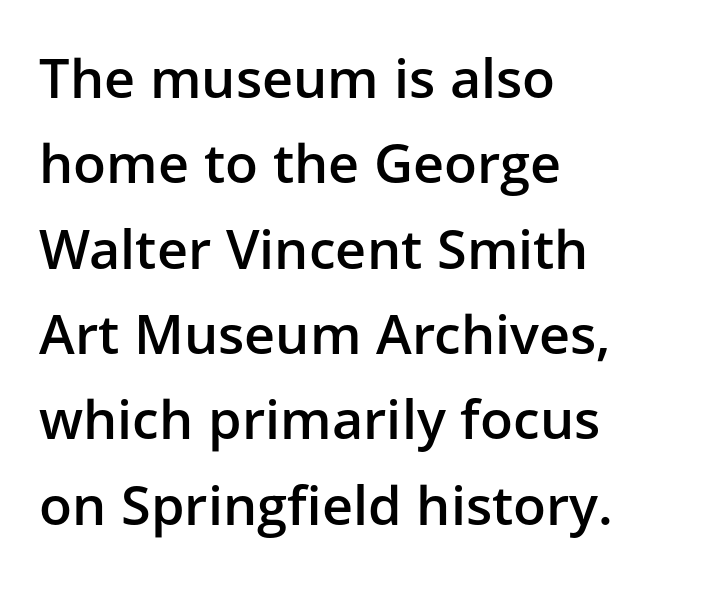
This is sans-serif lettering, the kind often seen on screens and signage. A bit beefed up — I'd call it semibold rather than bold. Does extra space separate the letters? No, they use regular spacing. Is this a fixed-width face? No — the glyphs have proportional, varying widths. Baseline-to-baseline distance is the conventional proportion of letter height.
